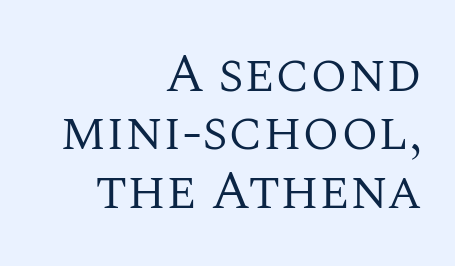
{"serif": "yes", "italic": "no", "bold": "no", "weight": "regular", "width": "normal", "stroke_contrast": "medium", "x_height": "large", "monospaced": "no", "underline": "no", "align": "right", "line_spacing": "tight", "line_spacing_ratio": 1.08, "letter_spacing": "normal", "letter_spacing_em": 0.0, "glyph_px": 54}
